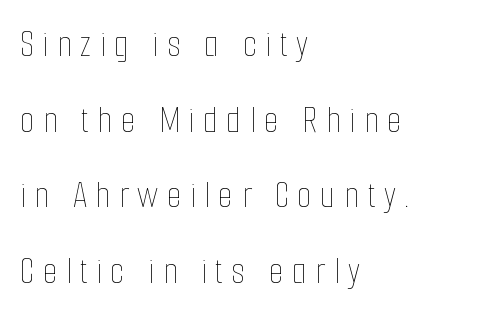
The image shows 39 px thin, condensed type, upright; set left-aligned, loose line spacing (1.94x), unusually wide letter spacing (+0.21 em), not underlined; low stroke contrast and a medium x-height.
